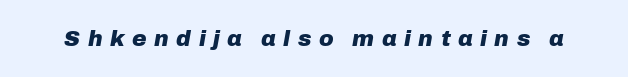
The image shows 22 px bold type, italic (leaning right); set unusually wide letter spacing (+0.34 em), not underlined.
